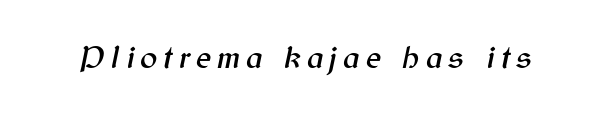
{"italic": "yes", "lean": "right", "slant_degrees": 12, "width": "normal", "stroke_contrast": "medium", "x_height": "medium", "monospaced": "no", "underline": "no", "glyph_px": 32}
